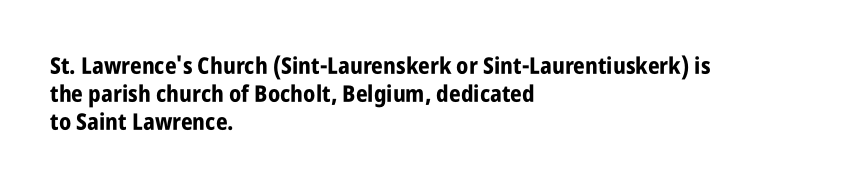
Look at the stroke-to-counter ratio: heavy, a bold. Ordinary non-slanted type is in use. The baseline area is clear. The setting favours the left margin, as ordinary paragraphs usually do. Look at the tracking — it's just the regular setting, nothing added.
